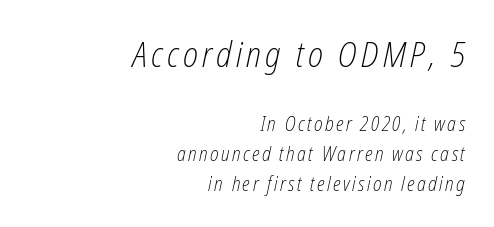
The image shows 35 px light, condensed type, italic (leaning right); set right-aligned, normal line spacing (1.5x), not underlined; the first (top) block is 1.75x larger; low stroke contrast and a medium x-height.
